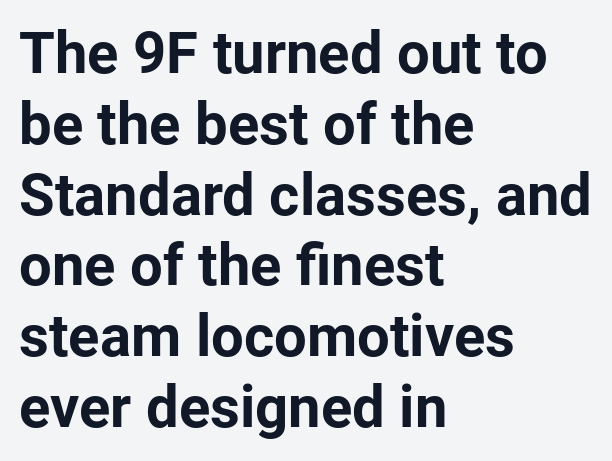
Q: Is the text bold? A: Yes.
Q: Is the text italic (slanted)? A: No, it is upright.
Q: Is the typeface a serif or a sans-serif typeface? A: Sans-serif.
Q: Is the text underlined? A: No.
Q: How is the paragraph aligned? A: Left-aligned.
Q: Is the spacing between letters normal or unusually wide? A: Normal.
Q: Width (condensed, normal, or wide)? A: Normal.
Q: Stroke contrast? A: Low.
Q: x-height? A: Medium.
Q: Monospaced? A: No.
